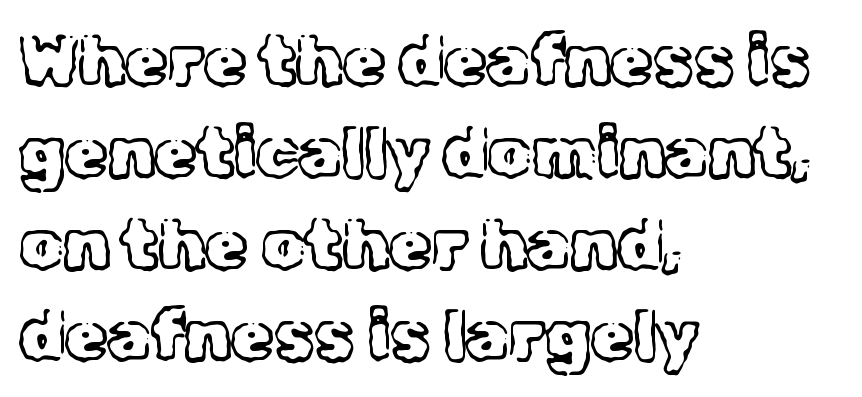
Q: Is the text bold? A: No.
Q: Is the text italic (slanted)? A: No, it is upright.
Q: Is the typeface a serif or a sans-serif typeface? A: Serif.
Q: Is the text underlined? A: No.
Q: How is the paragraph aligned? A: Left-aligned.
Q: Is the spacing between letters normal or unusually wide? A: Normal.
Q: Is the spacing between lines tight, normal or loose? A: Normal.
Q: Width (condensed, normal, or wide)? A: Normal.
Q: x-height? A: Medium.
Q: Monospaced? A: No.
